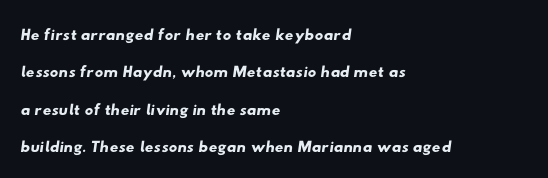
{"underline": "no", "align": "left", "line_spacing": "normal", "line_spacing_ratio": 1.56, "letter_spacing": "normal", "letter_spacing_em": 0.0, "glyph_px": 24}
